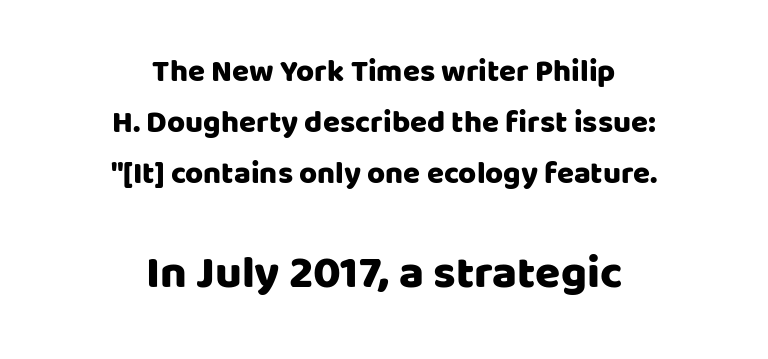
The image shows 46 px sans-serif type, upright; set centered, normal line spacing (1.65x), normal letter spacing, not underlined; the second (bottom) block is 1.48x larger; low stroke contrast and a large x-height.
